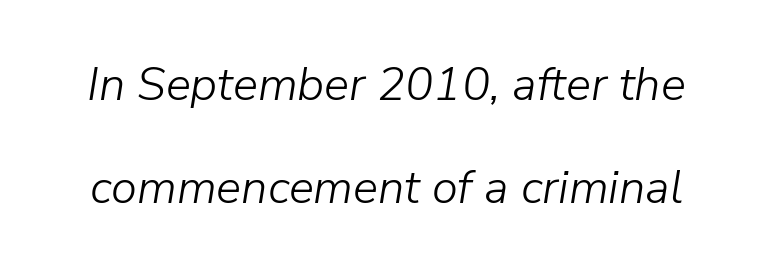
Q: Is the text bold? A: No.
Q: Is the text italic (slanted)? A: Yes, it leans right by about 9 degrees.
Q: Is the text underlined? A: No.
Q: Is the spacing between letters normal or unusually wide? A: Normal.
Q: Is the spacing between lines tight, normal or loose? A: Loose.
Q: Width (condensed, normal, or wide)? A: Normal.
Q: Stroke contrast? A: Low.
Q: x-height? A: Medium.
Q: Monospaced? A: No.
